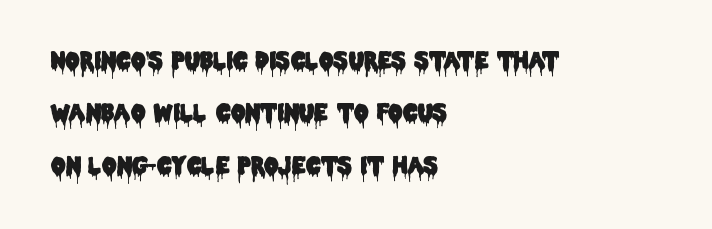
This rendering uses left alignment, leaving the right contour irregular. Letter spacing: default. Descender tails drop into unmarked territory. The leading is generous, giving the passage an open texture.
